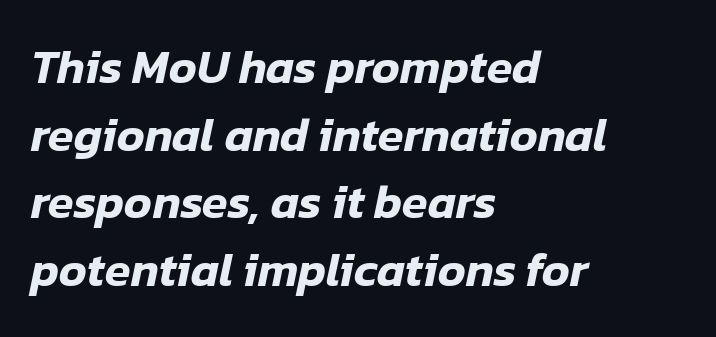
Q: Is the text italic (slanted)? A: Yes, it leans right by about 12 degrees.
Q: Is the text underlined? A: No.
Q: How is the paragraph aligned? A: Left-aligned.
Q: Is the spacing between letters normal or unusually wide? A: Normal.
Q: Is the spacing between lines tight, normal or loose? A: Normal.
Q: Width (condensed, normal, or wide)? A: Normal.
Q: Stroke contrast? A: Low.
Q: x-height? A: Medium.
Q: Monospaced? A: No.
